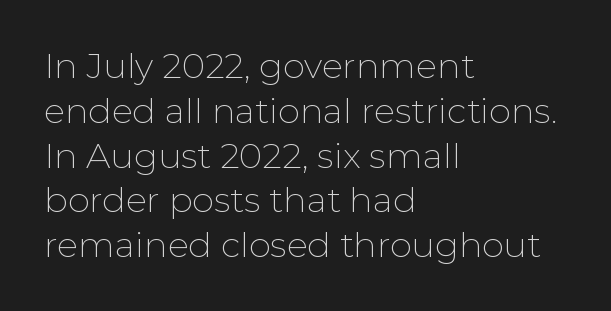
Q: Is the text bold? A: No.
Q: Is the text italic (slanted)? A: No, it is upright.
Q: Is the typeface a serif or a sans-serif typeface? A: Sans-serif.
Q: Is the text underlined? A: No.
Q: How is the paragraph aligned? A: Left-aligned.
Q: Is the spacing between letters normal or unusually wide? A: Normal.
Q: Is the spacing between lines tight, normal or loose? A: Normal.
Q: Width (condensed, normal, or wide)? A: Normal.
Q: Stroke contrast? A: Low.
Q: x-height? A: Medium.
Q: Monospaced? A: No.
